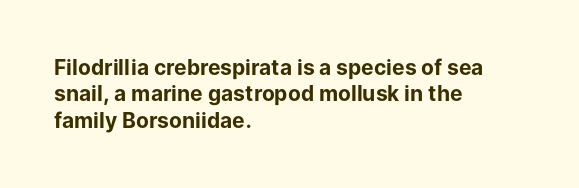
{"italic": "no", "bold": "yes", "underline": "no", "align": "left", "line_spacing": "normal", "line_spacing_ratio": 1.26, "letter_spacing": "normal", "letter_spacing_em": 0.0, "glyph_px": 21}
